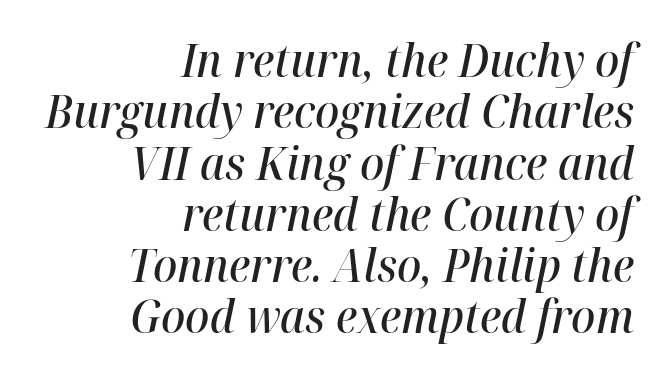
Q: Is the text bold? A: Semi-bold.
Q: Is the text italic (slanted)? A: Yes, it leans right by about 12 degrees.
Q: Is the text underlined? A: No.
Q: How is the paragraph aligned? A: Right-aligned.
Q: Is the spacing between letters normal or unusually wide? A: Normal.
Q: Is the spacing between lines tight, normal or loose? A: Tight.
Q: Width (condensed, normal, or wide)? A: Normal.
Q: Stroke contrast? A: High.
Q: x-height? A: Medium.
Q: Monospaced? A: No.
